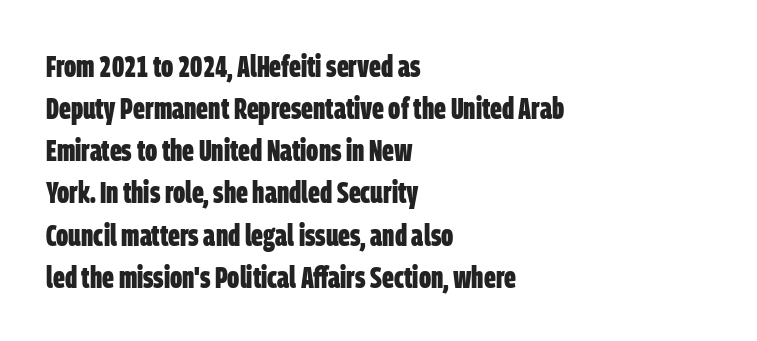
The image shows 31 px bold, condensed sans-serif type; set left-aligned, normal line spacing (1.36x), normal letter spacing, not underlined; low stroke contrast and a large x-height.
